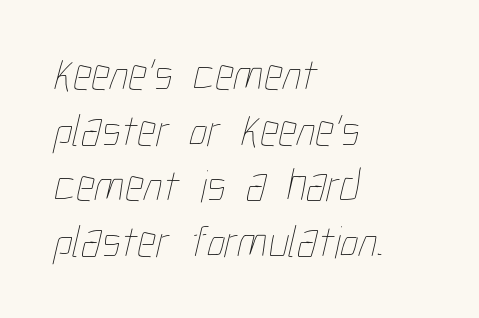
You could not count columns in this text — the font is proportionally spaced. The passage shown has conventional tracking throughout. Notice how the passage keeps a crisp vertical edge on the left only. Type without underlining. No extra ink here — the face is not bold.
